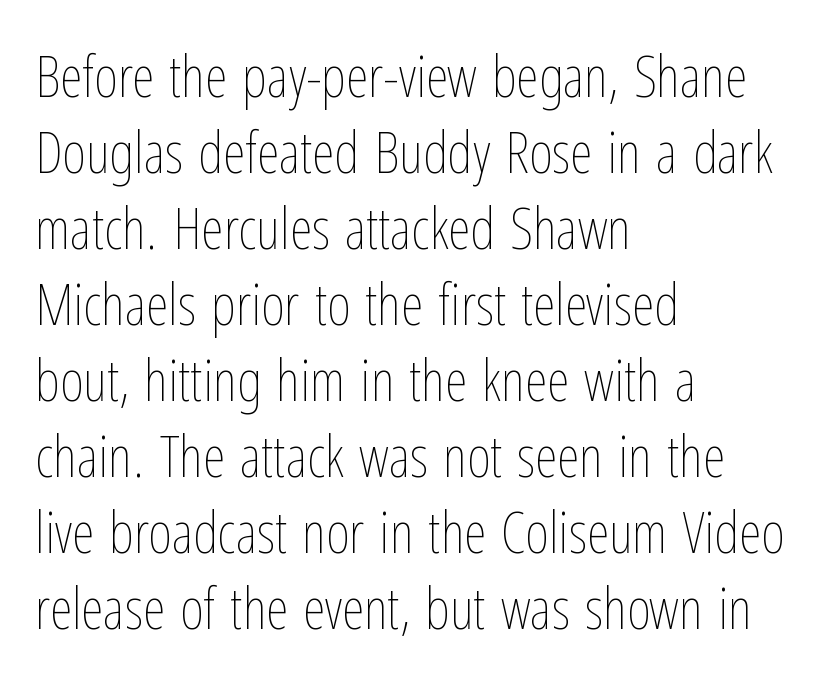
Q: Is the text bold? A: No.
Q: Is the text italic (slanted)? A: No, it is upright.
Q: Is the text underlined? A: No.
Q: How is the paragraph aligned? A: Left-aligned.
Q: Is the spacing between letters normal or unusually wide? A: Normal.
Q: Is the spacing between lines tight, normal or loose? A: Normal.
Q: Width (condensed, normal, or wide)? A: Condensed.
Q: Stroke contrast? A: Low.
Q: x-height? A: Medium.
Q: Monospaced? A: No.
